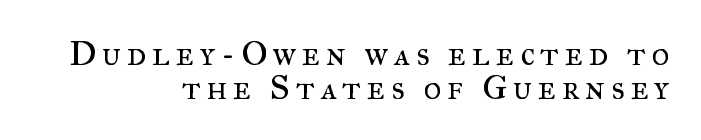
The image shows 35 px regular-weight serif type, upright; set right-aligned, tight line spacing (0.96x), not underlined; medium stroke contrast and a small x-height.
